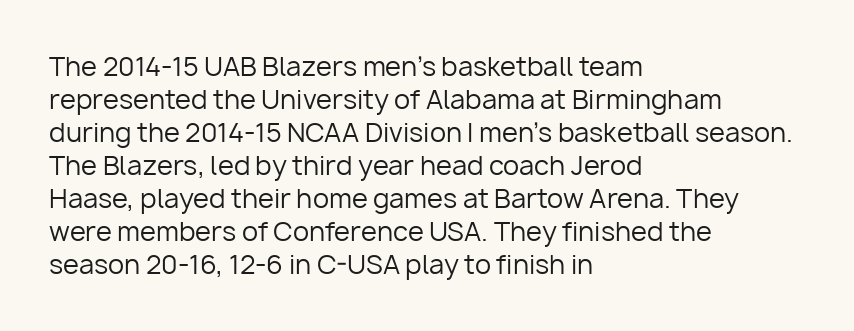
{"italic": "no", "bold": "no", "underline": "no", "align": "left", "line_spacing": "normal", "line_spacing_ratio": 1.27, "letter_spacing": "normal", "letter_spacing_em": 0.0, "glyph_px": 26}
